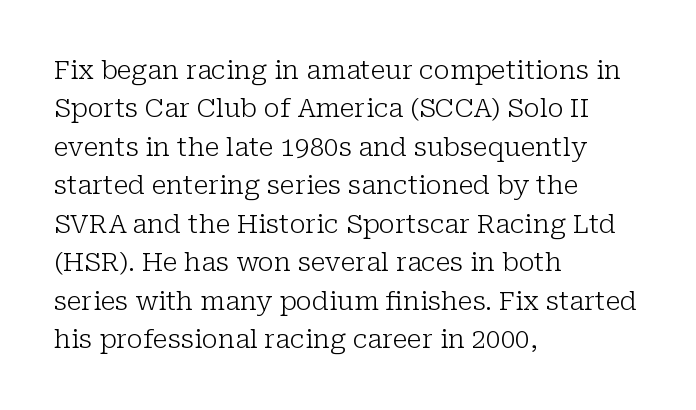
Q: Is the text bold? A: No.
Q: Is the text italic (slanted)? A: No, it is upright.
Q: Is the text underlined? A: No.
Q: How is the paragraph aligned? A: Left-aligned.
Q: Is the spacing between letters normal or unusually wide? A: Normal.
Q: Is the spacing between lines tight, normal or loose? A: Normal.
